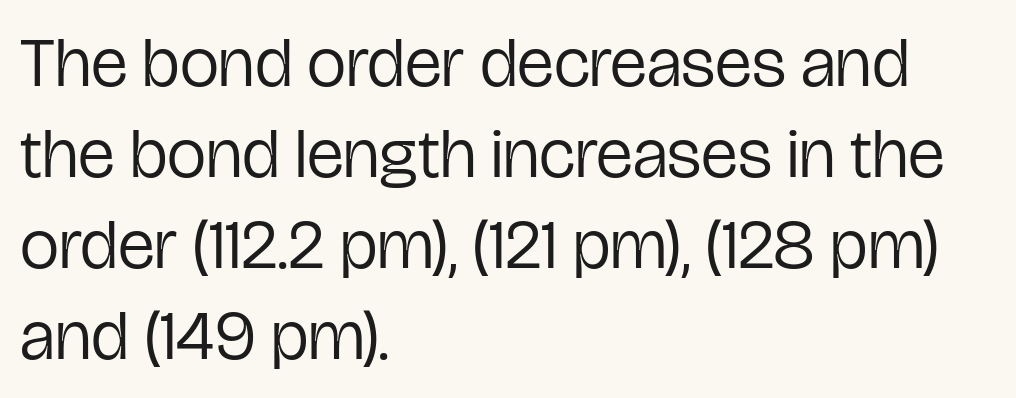
Default kerning and tracking; the words read as compact shapes. The axis of the letterforms is exactly vertical. Here the designer chose a conventional face with non-uniform glyph widths. The rendering uses a moderate line-height, typical for paragraphs. Does the copy run flush right? No — it runs flush left.
